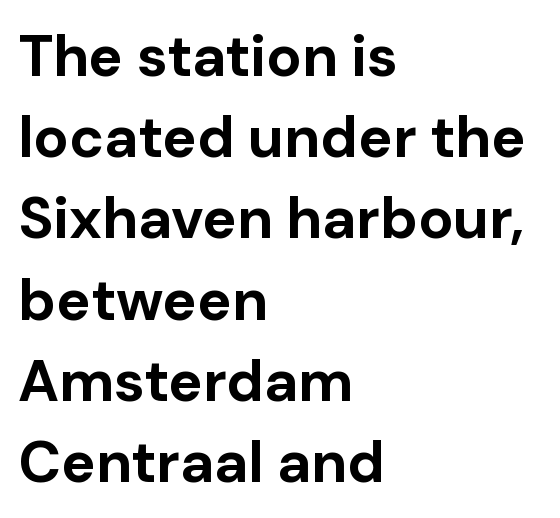
A classic flush-left, rag-right setting is used for this passage. This rendering employs a face without finishing strokes, i.e., a sans-serif. Just letters on the line, the space beneath them empty. Here the designer chose a conventional face with non-uniform glyph widths. Designer's note — italics off, roman on.
